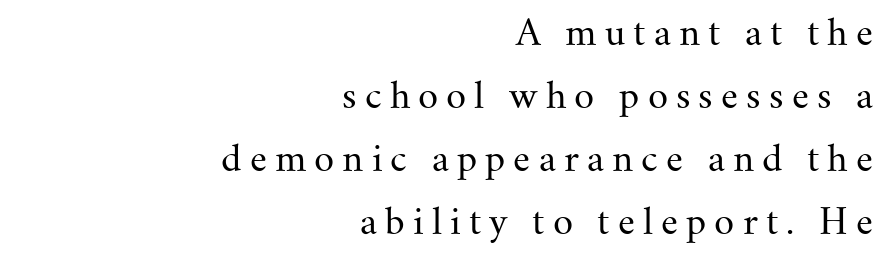
The image shows 35 px regular-weight serif type, upright; set right-aligned, line spacing 1.8x, unusually wide letter spacing (+0.23 em), not underlined; medium stroke contrast and a small x-height.
